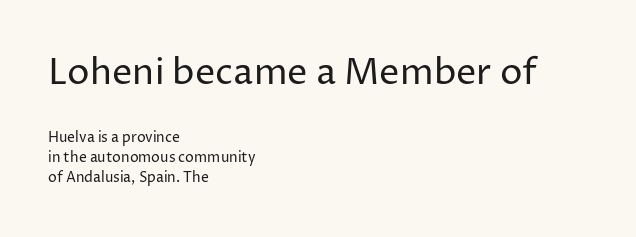
Style check: upright. Quick note: underline off. One glance says typical: line gaps are just what's usual. These lines are rendered in a variable-pitch font. Nothing heavy about these letters — not bold at all.
